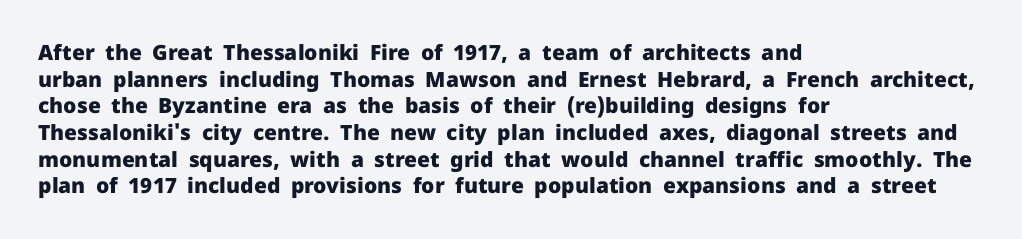
Honestly, the row spacing looks completely unremarkable. Posture: upright roman. Plenty of ink on the page — the face is bold. Typeset ragged right — the left edge is the straight one.
